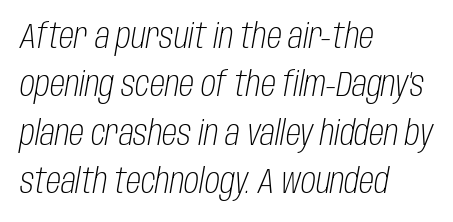
Q: Is the text bold? A: No.
Q: Is the text italic (slanted)? A: Yes, it leans right by about 10 degrees.
Q: Is the text underlined? A: No.
Q: How is the paragraph aligned? A: Left-aligned.
Q: Is the spacing between letters normal or unusually wide? A: Normal.
Q: Is the spacing between lines tight, normal or loose? A: Normal.
Q: Width (condensed, normal, or wide)? A: Condensed.
Q: Stroke contrast? A: Low.
Q: x-height? A: Large.
Q: Monospaced? A: No.
